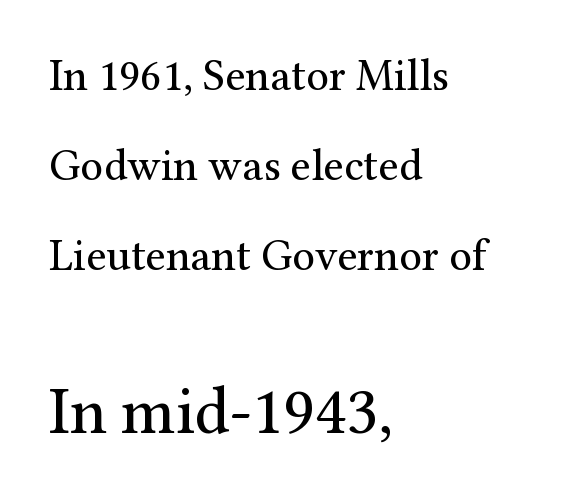
Here the second block reads like a headline and the first like body copy. Caption: multi-line text, flush left, ragged right. It's the straight-up-and-down kind of type. The typeface chosen for these lines features serifs.
